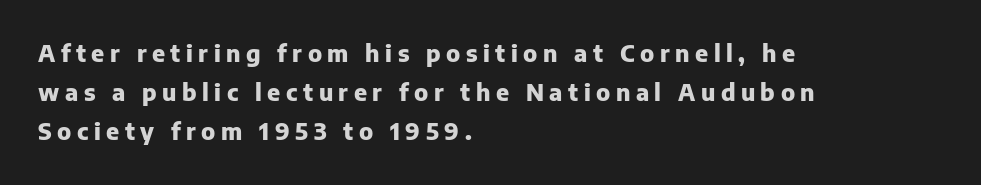
Check under the words: just untouched page. These lines have a slow, spaced-out rhythm from letter to letter. Evenly set lines give the paragraph a standard silhouette. It's the straight-up-and-down kind of type. Is the block centered? No — it sits flush against the left margin.
